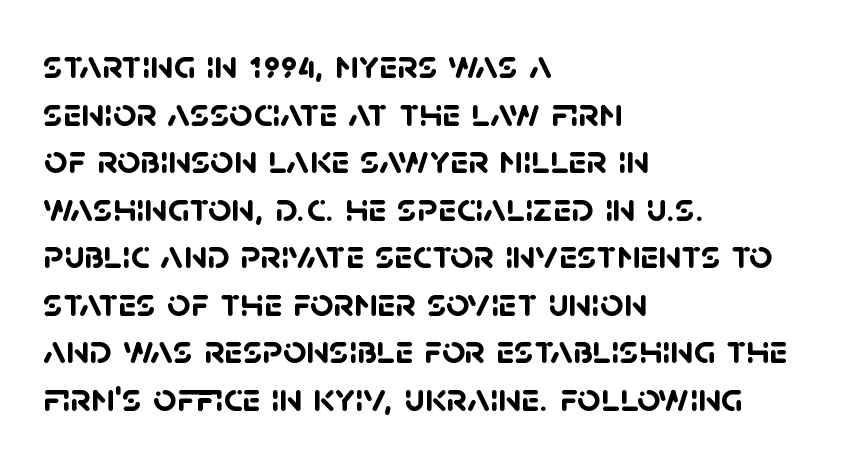
These lines are composed in type without serifs. The tracking reads as untouched default to a designer's eye. Glance below the letters and you will spot only blank space. This sample has the flowing, uneven cadence of proportional lettering. The characters look thick and weighty, a clear bold.
